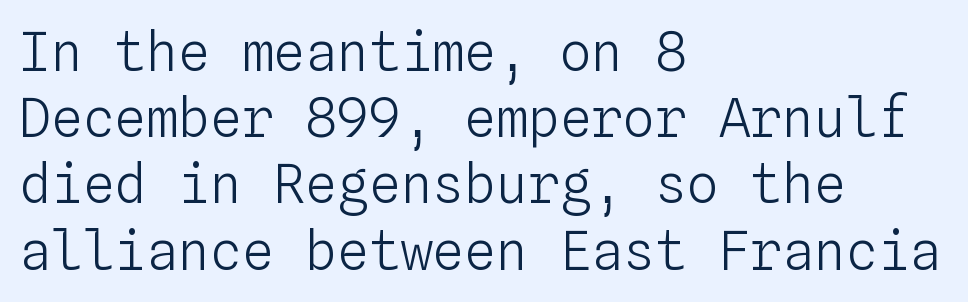
Q: Is the text bold? A: No.
Q: Is the text italic (slanted)? A: No, it is upright.
Q: Is the text underlined? A: No.
Q: How is the paragraph aligned? A: Left-aligned.
Q: Is the spacing between letters normal or unusually wide? A: Normal.
Q: Is the spacing between lines tight, normal or loose? A: Normal.
Q: Width (condensed, normal, or wide)? A: Normal.
Q: Stroke contrast? A: Low.
Q: x-height? A: Medium.
Q: Monospaced? A: Yes.
